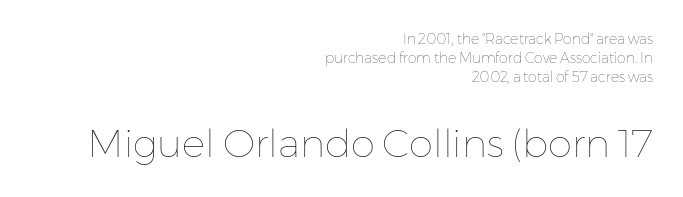
Q: Is the text bold? A: No.
Q: Is the text italic (slanted)? A: No, it is upright.
Q: Is the text underlined? A: No.
Q: How is the paragraph aligned? A: Right-aligned.
Q: Is the spacing between letters normal or unusually wide? A: Normal.
Q: Is the spacing between lines tight, normal or loose? A: Normal.
Q: Which block of text is set in a larger size, the first (top) or the second (bottom)? A: The second (bottom) one.
Q: Width (condensed, normal, or wide)? A: Normal.
Q: Stroke contrast? A: Low.
Q: x-height? A: Medium.
Q: Monospaced? A: No.
